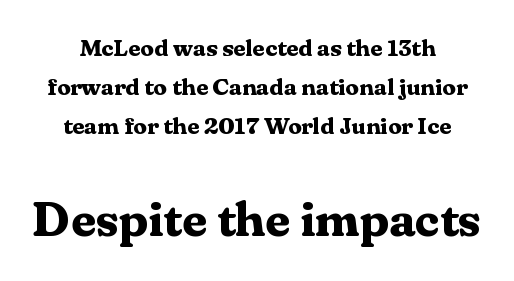
Notice how the stems are strictly vertical — no italics here. The lower block of text is set noticeably larger than the block above it. Every letter is thick-stroked: bold, no question. The rendering uses natural spacing where letterforms have individual widths. A typesetter would call this leading conventional body-copy spacing.
